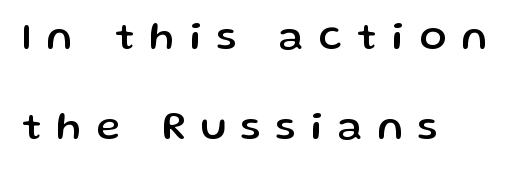
{"serif": "no", "italic": "no", "width": "normal", "stroke_contrast": "low", "x_height": "medium", "monospaced": "no", "underline": "no", "align": "left", "line_spacing": "loose", "line_spacing_ratio": 2.24, "letter_spacing": "wide", "letter_spacing_em": 0.38, "glyph_px": 40}
